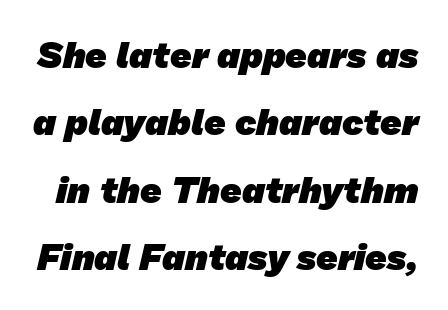
Proportional: the letters do not fall into vertical columns. The line texture is even and compact thanks to regular tracking. The area under the type is left untouched. Observe the absence of serifs on each vertical stroke in this sample. Weight check: bold — yes, fully.
